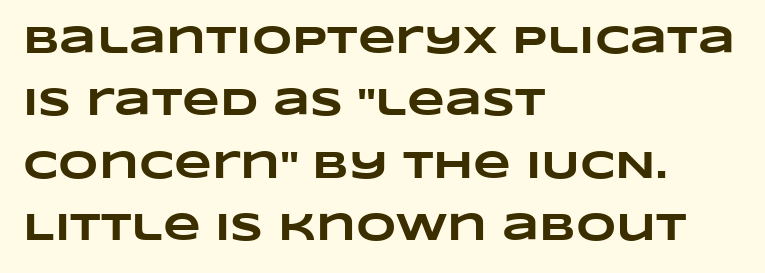
Quick note: interline space is typical. A typesetter would call this proportional, since set widths differ per character. Letters rest on an invisible, unmarked baseline. Every letter is thick-stroked: bold, no question. How are the letters spaced? Ordinarily, with no added tracking. Compared with a centered layout, this one pins lines to the left instead.
